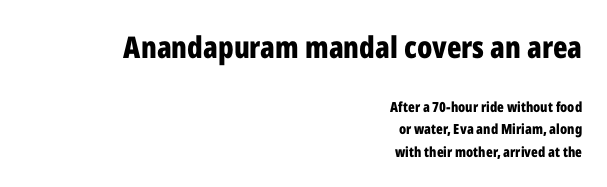
Q: Is the text bold? A: Yes.
Q: Is the text italic (slanted)? A: No, it is upright.
Q: Is the typeface a serif or a sans-serif typeface? A: Sans-serif.
Q: Is the text underlined? A: No.
Q: How is the paragraph aligned? A: Right-aligned.
Q: Is the spacing between letters normal or unusually wide? A: Normal.
Q: Is the spacing between lines tight, normal or loose? A: Normal.
Q: Which block of text is set in a larger size, the first (top) or the second (bottom)? A: The first (top) one.
Q: Width (condensed, normal, or wide)? A: Condensed.
Q: Stroke contrast? A: Low.
Q: x-height? A: Medium.
Q: Monospaced? A: No.
